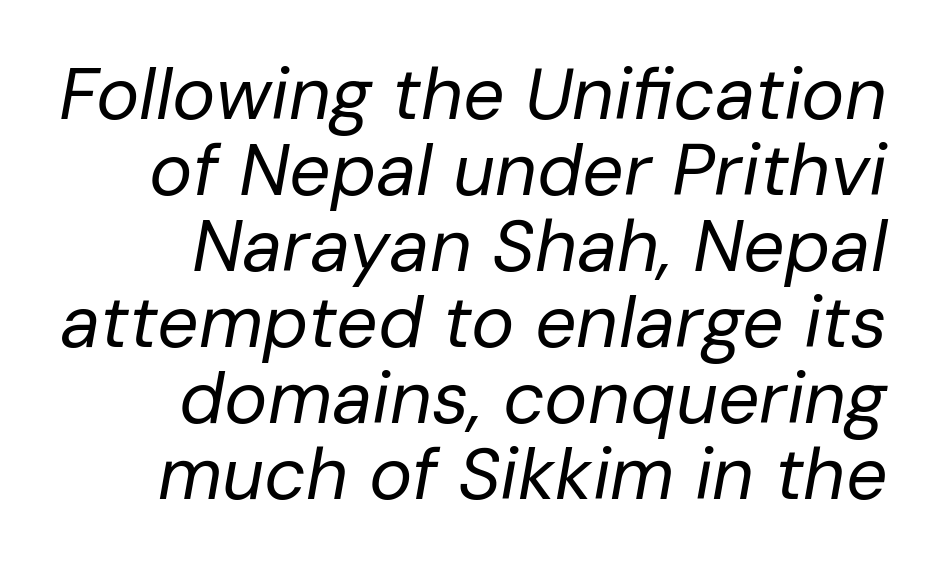
Each letter keeps its own natural width here, so spacing adapts to shape. Vertical stems look standard width or narrower in stroke. Quick note: underline off. Tracking here is standard; glyphs follow each other at the usual distance.
